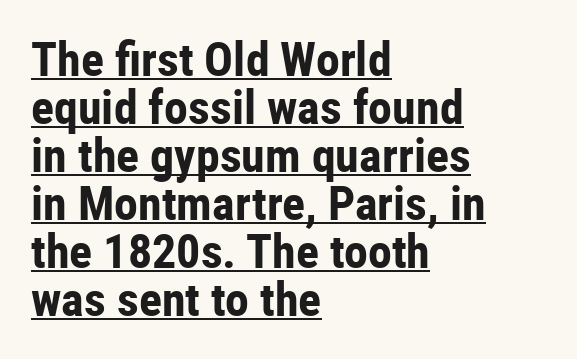
{"serif": "no", "italic": "no", "bold": "yes", "weight": "bold", "width": "condensed", "stroke_contrast": "low", "x_height": "medium", "monospaced": "no", "underline": "yes", "align": "left", "line_spacing": "tight", "line_spacing_ratio": 1.0, "letter_spacing": "normal", "letter_spacing_em": 0.0, "glyph_px": 48}
